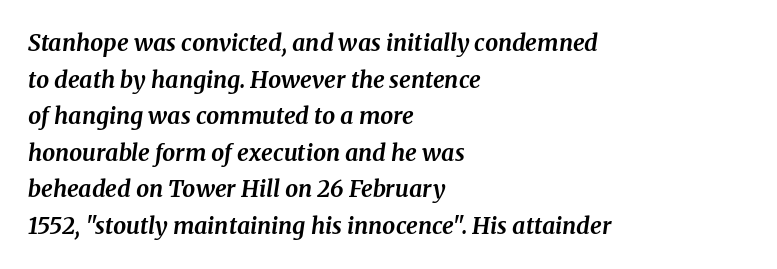
Q: Is the text bold? A: Yes.
Q: Is the text italic (slanted)? A: Yes, it leans right by about 8 degrees.
Q: Is the text underlined? A: No.
Q: How is the paragraph aligned? A: Left-aligned.
Q: Is the spacing between letters normal or unusually wide? A: Normal.
Q: Is the spacing between lines tight, normal or loose? A: Normal.
